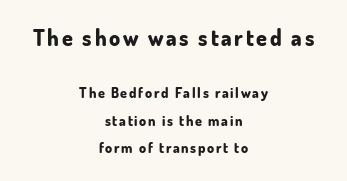
Typesetter's note: full bold, strokes at maximum text heaviness. The face used here appears at its bigger size in the upper chunk. The leading is generous, giving the passage an open texture. Check under the words: just untouched page. Style check: upright. Every row of glyphs is offset so its center matches the block's center.
